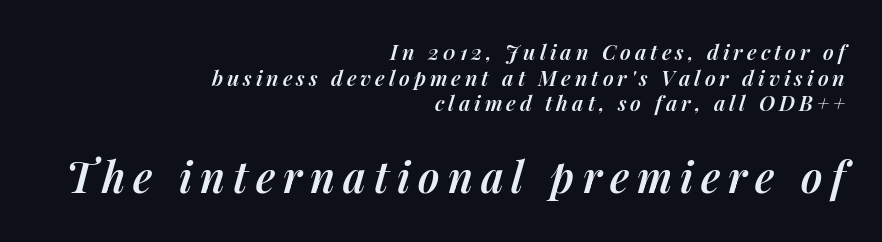
The image shows 42 px semibold type, italic (leaning right); set right-aligned, line spacing 1.22x, not underlined; the second (bottom) block is 2.0x larger; medium stroke contrast and a medium x-height.
